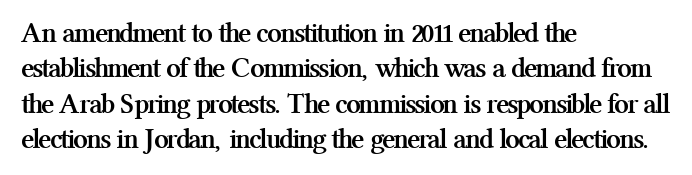
Q: Is the text bold? A: Yes.
Q: Is the text italic (slanted)? A: No, it is upright.
Q: Is the typeface a serif or a sans-serif typeface? A: Serif.
Q: Is the text underlined? A: No.
Q: How is the paragraph aligned? A: Left-aligned.
Q: Is the spacing between letters normal or unusually wide? A: Normal.
Q: Width (condensed, normal, or wide)? A: Normal.
Q: Stroke contrast? A: Medium.
Q: x-height? A: Medium.
Q: Monospaced? A: No.
